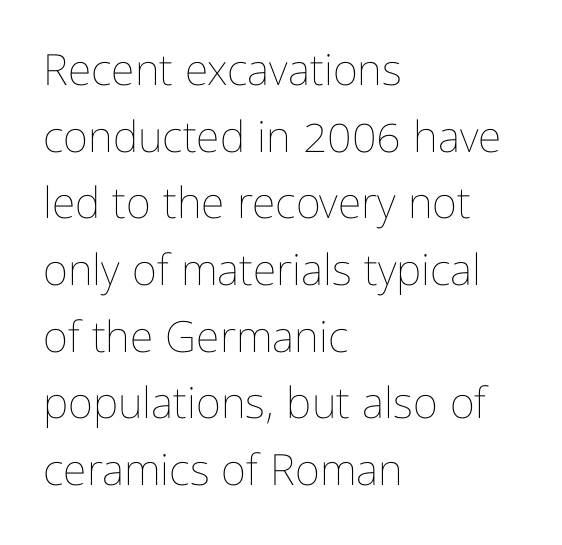
This sample uses plain, unmodified letter spacing. Is the stroke heavy? The answer is a plain regular-or-lighter. Caption: multi-line text, flush left, ragged right. Vertically, the passage feels balanced, rows spaced as you'd expect. You could not count columns in this text — the font is proportionally spaced.
